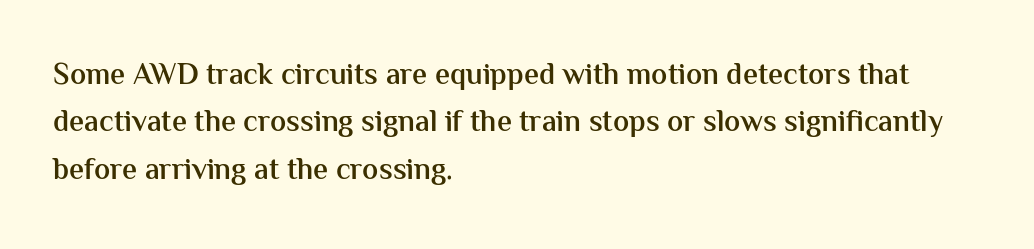
Q: Is the text bold? A: Semi-bold.
Q: Is the text italic (slanted)? A: No, it is upright.
Q: Is the typeface a serif or a sans-serif typeface? A: Sans-serif.
Q: Is the text underlined? A: No.
Q: How is the paragraph aligned? A: Left-aligned.
Q: Is the spacing between letters normal or unusually wide? A: Normal.
Q: Is the spacing between lines tight, normal or loose? A: Normal.
Q: Width (condensed, normal, or wide)? A: Normal.
Q: Stroke contrast? A: Medium.
Q: x-height? A: Medium.
Q: Monospaced? A: No.
